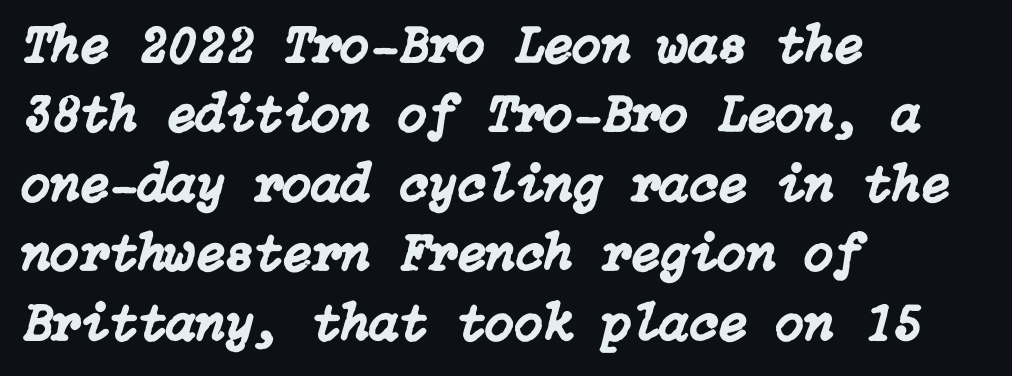
Characters are canted at an angle relative to the baseline's perpendicular. The face used here is rendered with its standard letterfit. If you drew a ruler down the left edge, every line would touch it. The specimen omits any rule beneath the text block's lines.
